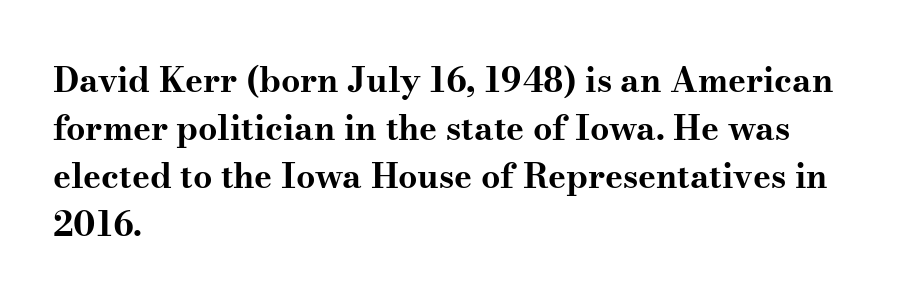
The image shows 34 px bold, wide serif type, upright; set left-aligned, normal line spacing (1.41x), normal letter spacing, not underlined; medium stroke contrast and a small x-height.
